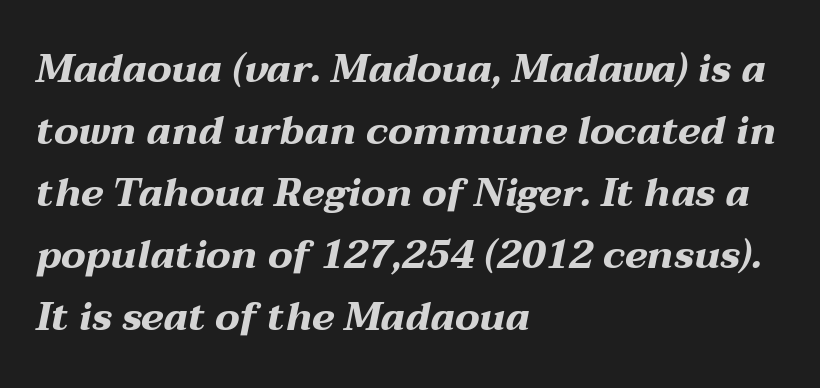
The strokes are fattened all the way to bold. Do the characters align in a grid? No, the font is proportional. This sample is left-justified, so line endings fall wherever the words run out. Slant detected: the letters are inclined. This rendering features lettering with no underline.
